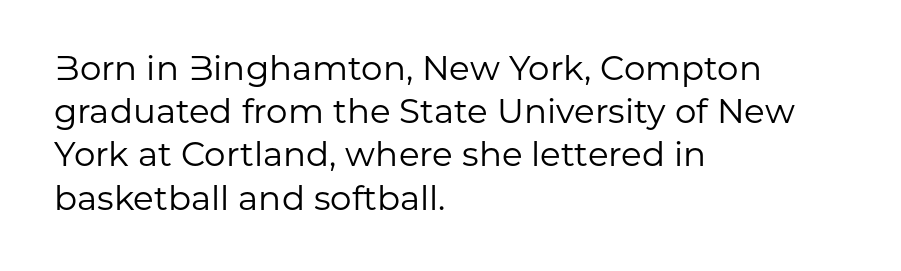
The image shows 34 px regular-weight sans-serif type, upright; set left-aligned, normal line spacing (1.27x), normal letter spacing, not underlined; low stroke contrast and a medium x-height.
